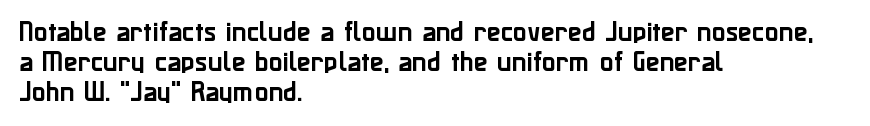
The ragged edge is on the right, which tells us the setting is flush left. What's the leading like? Ordinary, nothing unusual. Posture: straight, roman, zero tilt. The face used here is rendered with its standard letterfit. Letters rest on an invisible, unmarked baseline.
